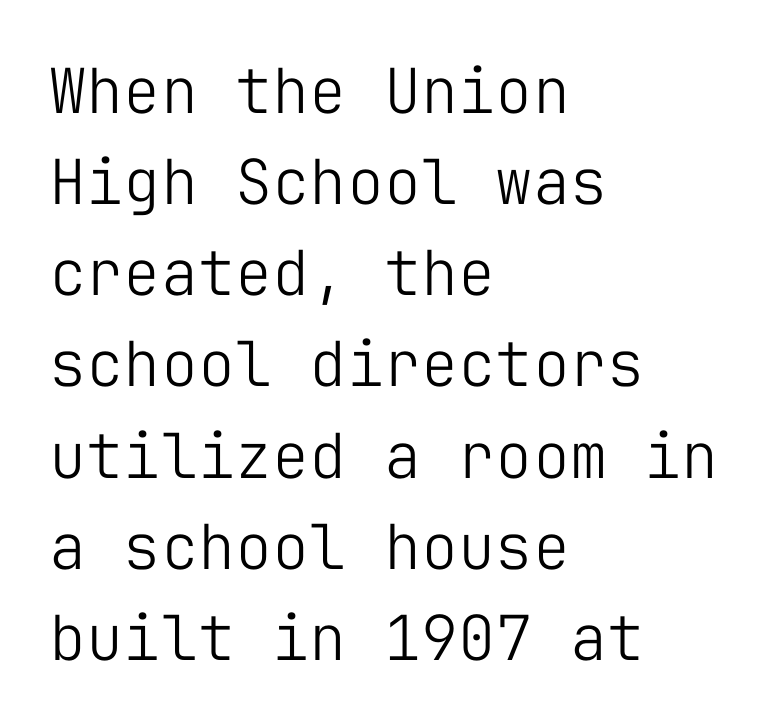
{"serif": "no", "italic": "no", "bold": "no", "weight": "light", "width": "normal", "stroke_contrast": "low", "x_height": "medium", "monospaced": "yes", "underline": "no", "align": "left", "line_spacing": "normal", "line_spacing_ratio": 1.47, "letter_spacing": "normal", "letter_spacing_em": 0.0, "glyph_px": 62}
